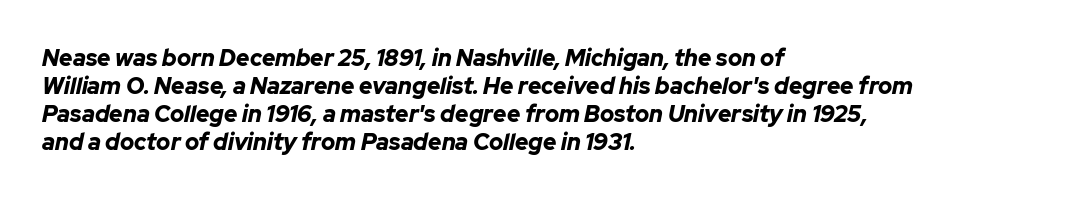
The image shows 23 px bold type, italic (leaning right); set left-aligned, line spacing 1.22x, normal letter spacing, not underlined.
